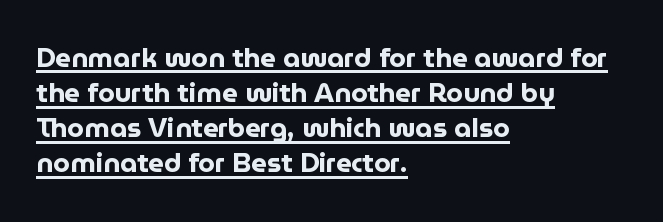
The image shows 27 px bold type, upright; set left-aligned, normal line spacing (1.3x), normal letter spacing, underlined.
